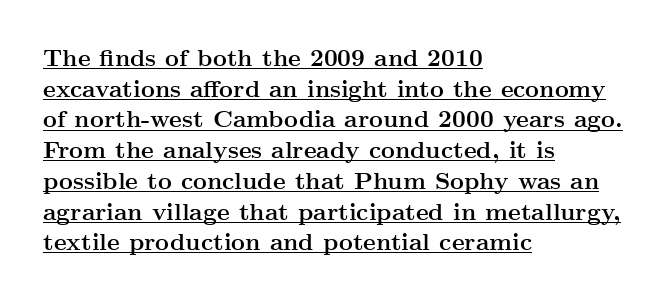
Q: Is the text bold? A: Yes.
Q: Is the text italic (slanted)? A: No, it is upright.
Q: Is the text underlined? A: Yes.
Q: How is the paragraph aligned? A: Left-aligned.
Q: Is the spacing between letters normal or unusually wide? A: Normal.
Q: Is the spacing between lines tight, normal or loose? A: Normal.
